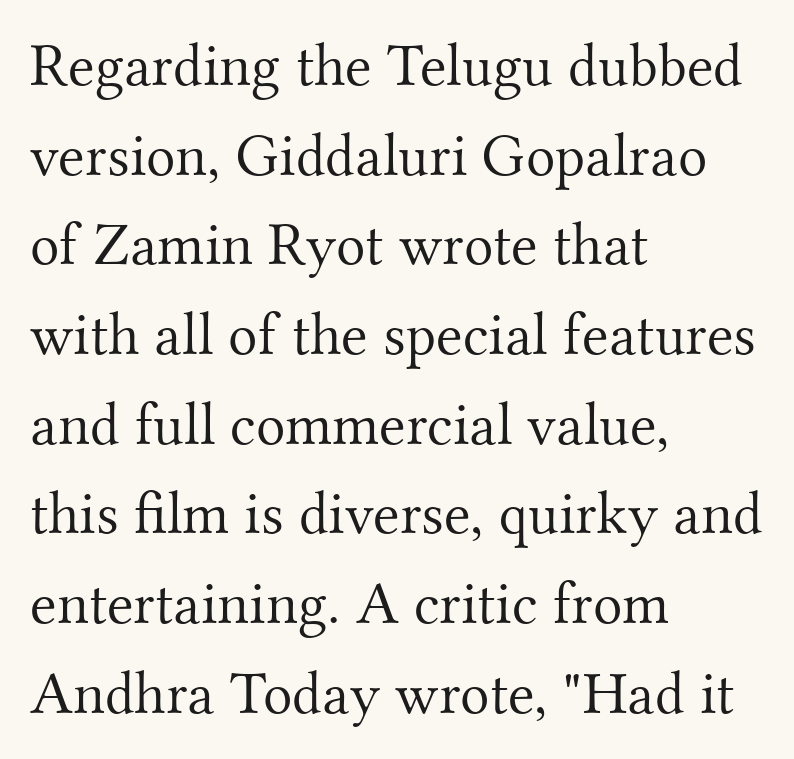
The image shows 61 px light serif type, upright; set left-aligned, normal line spacing (1.47x), normal letter spacing, not underlined; medium stroke contrast and a small x-height.
